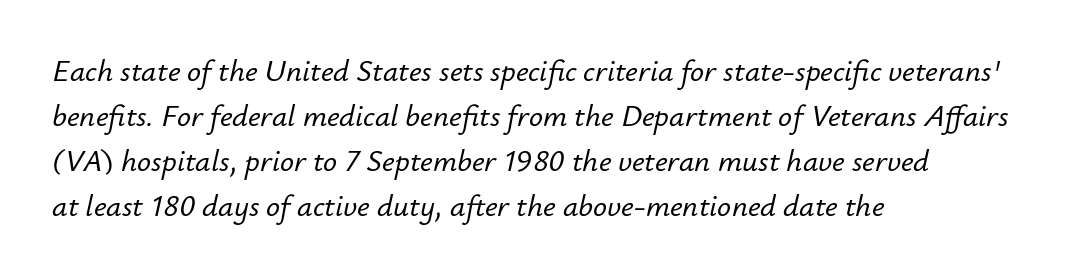
The image shows 31 px text type, italic (leaning right); set left-aligned, normal line spacing (1.45x), normal letter spacing, not underlined; low stroke contrast and a small x-height.
